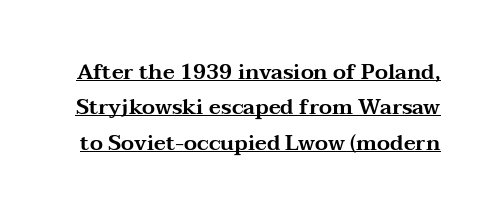
A typesetter would call this zero additional tracking. Glance below the letters and you will spot a drawn line. Style check: upright. The line-height multiplier appears to be the usual default.
